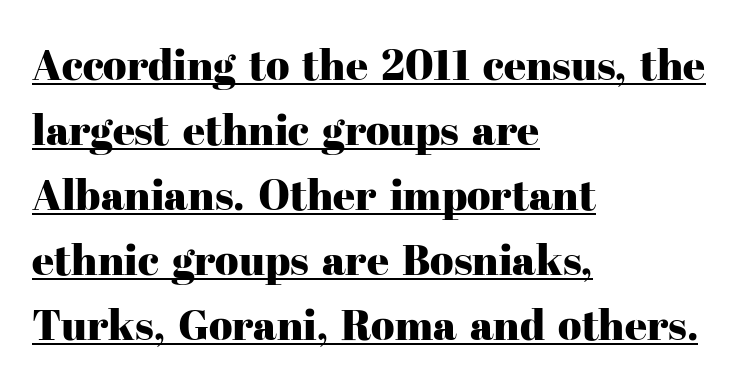
{"serif": "yes", "italic": "no", "width": "normal", "stroke_contrast": "high", "x_height": "medium", "monospaced": "no", "underline": "yes", "align": "left", "line_spacing": "normal", "line_spacing_ratio": 1.51, "letter_spacing": "normal", "letter_spacing_em": 0.0, "glyph_px": 43}
